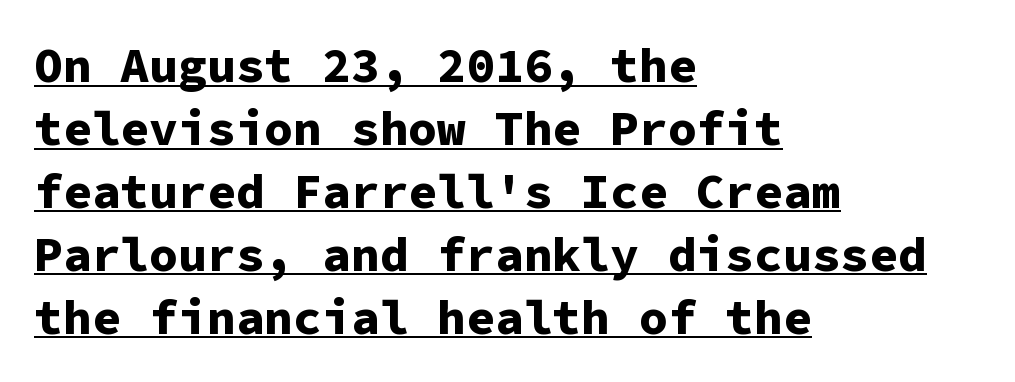
{"serif": "no", "italic": "no", "bold": "yes", "weight": "bold", "width": "normal", "stroke_contrast": "low", "x_height": "medium", "monospaced": "yes", "underline": "yes", "align": "left", "line_spacing": "normal", "line_spacing_ratio": 1.31, "letter_spacing": "normal", "letter_spacing_em": 0.0, "glyph_px": 48}
